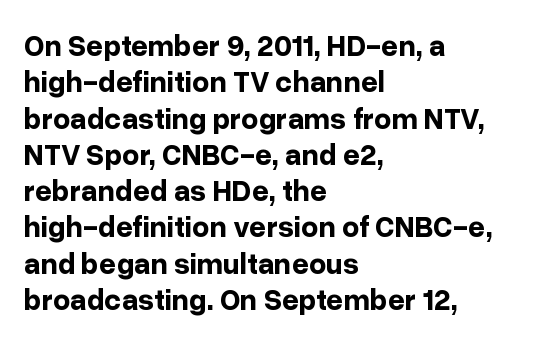
{"serif": "no", "italic": "no", "bold": "yes", "weight": "bold", "width": "normal", "stroke_contrast": "low", "x_height": "medium", "monospaced": "no", "underline": "no", "align": "left", "line_spacing_ratio": 1.21, "letter_spacing": "normal", "letter_spacing_em": 0.0, "glyph_px": 30}
